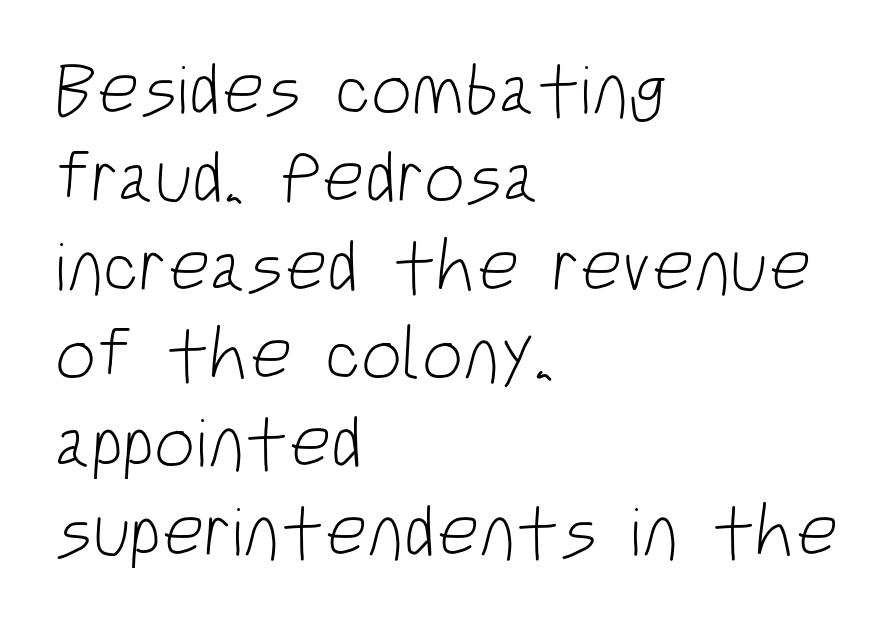
The characters are drawn with everyday or finer stroke widths. The face used here is rendered with its standard letterfit. The glyphs in this specimen are sans serif. Note the varied advance widths — an 'i' is clearly narrower than an 'm'. These lines stack with their left ends in a neat column.
